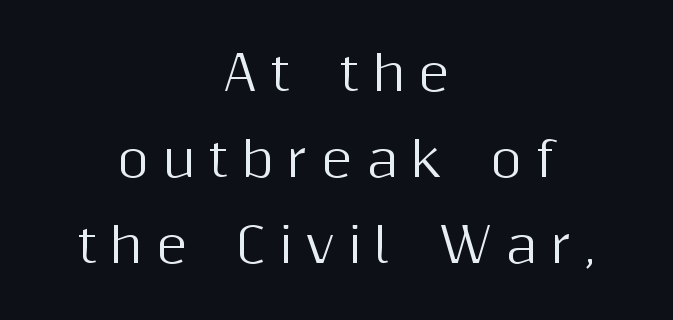
Q: Is the text italic (slanted)? A: No, it is upright.
Q: Is the typeface a serif or a sans-serif typeface? A: Sans-serif.
Q: Is the text underlined? A: No.
Q: How is the paragraph aligned? A: Centered.
Q: Is the spacing between letters normal or unusually wide? A: Unusually wide.
Q: Width (condensed, normal, or wide)? A: Normal.
Q: Stroke contrast? A: Medium.
Q: x-height? A: Medium.
Q: Monospaced? A: No.
